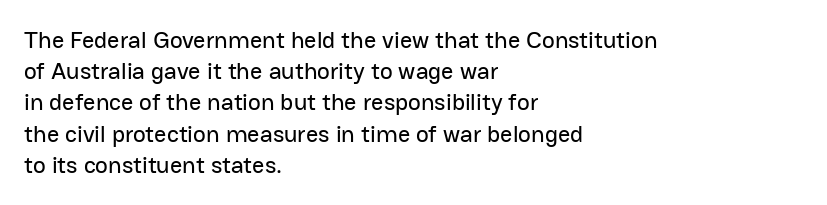
Q: Is the text italic (slanted)? A: No, it is upright.
Q: Is the text underlined? A: No.
Q: How is the paragraph aligned? A: Left-aligned.
Q: Is the spacing between letters normal or unusually wide? A: Normal.
Q: Is the spacing between lines tight, normal or loose? A: Normal.
